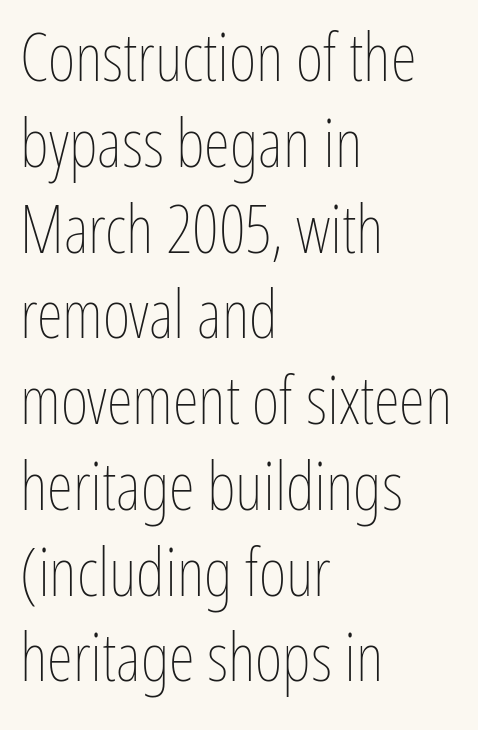
{"italic": "no", "bold": "no", "weight": "thin", "width": "condensed", "stroke_contrast": "low", "x_height": "medium", "monospaced": "no", "underline": "no", "align": "left", "line_spacing": "normal", "line_spacing_ratio": 1.28, "letter_spacing": "normal", "letter_spacing_em": 0.0, "glyph_px": 67}
